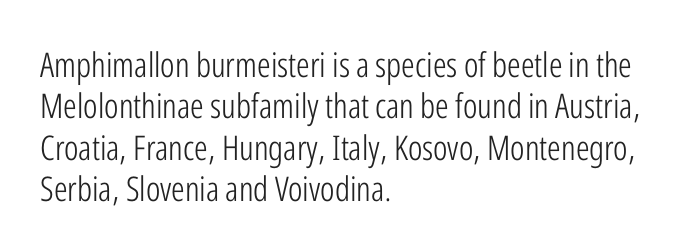
Q: Is the text bold? A: No.
Q: Is the text italic (slanted)? A: No, it is upright.
Q: Is the typeface a serif or a sans-serif typeface? A: Sans-serif.
Q: Is the text underlined? A: No.
Q: How is the paragraph aligned? A: Left-aligned.
Q: Is the spacing between letters normal or unusually wide? A: Normal.
Q: Width (condensed, normal, or wide)? A: Condensed.
Q: Stroke contrast? A: Low.
Q: x-height? A: Medium.
Q: Monospaced? A: No.
